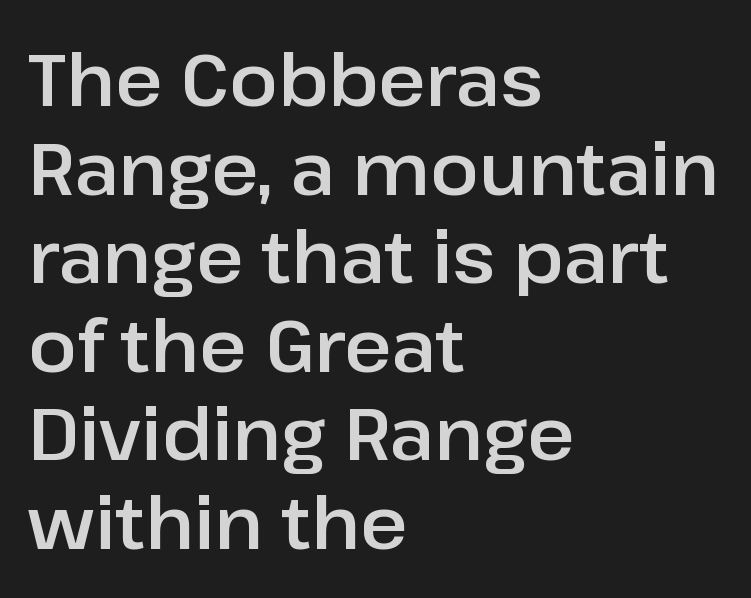
The image shows 72 px sans-serif type, upright; set left-aligned, line spacing 1.23x, normal letter spacing, not underlined; low stroke contrast and a medium x-height.
